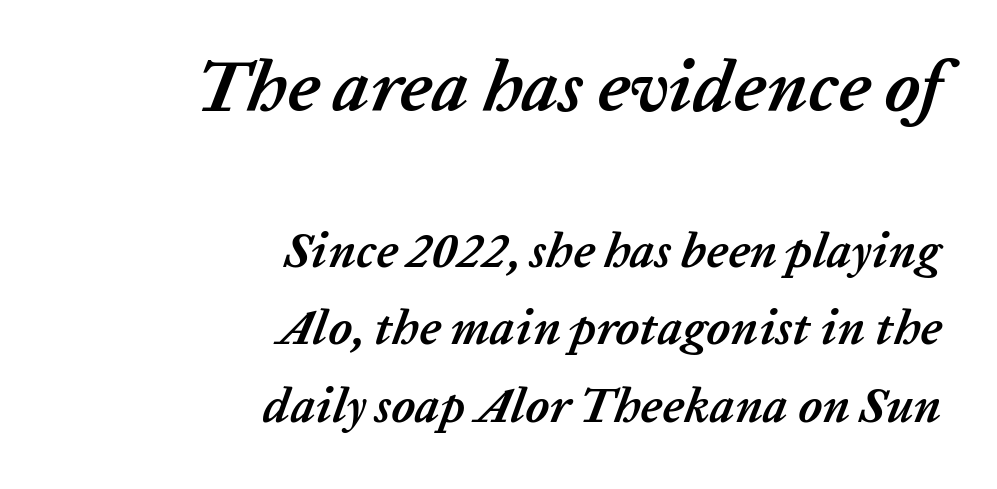
Notice how descenders clear the ascenders below comfortably — that's standard leading. Does the lettering tilt? It does — this is italic. Descenders hang freely into open space. The passage shown is typed in a proportional face where columns would drift. Notice how thick the strokes are: this is what a full bold looks like. Casual observation: everything's shoved over to the right.
